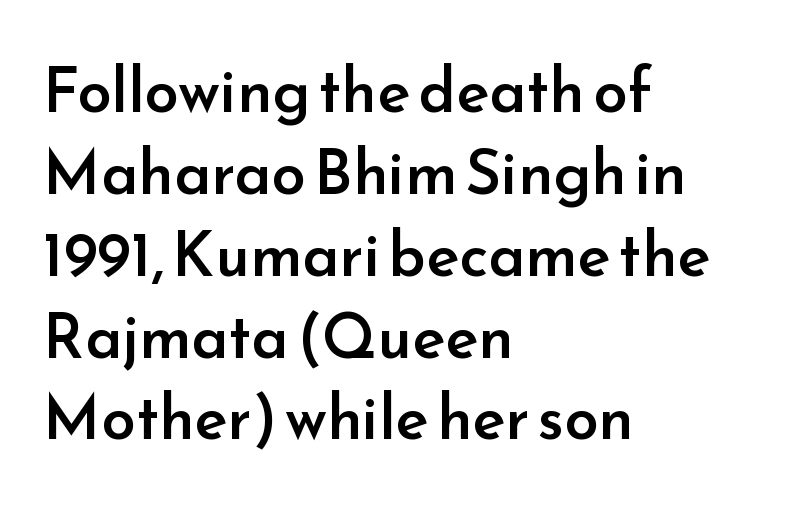
This sample keeps an unexceptional amount of space between lines. The type family on display is of the sans-serif kind. In CSS terms this would be text-align: left. Each word holds together tightly as a unit, with standard inter-letter gaps. The face used here is a semibold: visibly heavier than regular, lighter than bold. A bare baseline throughout the passage.
